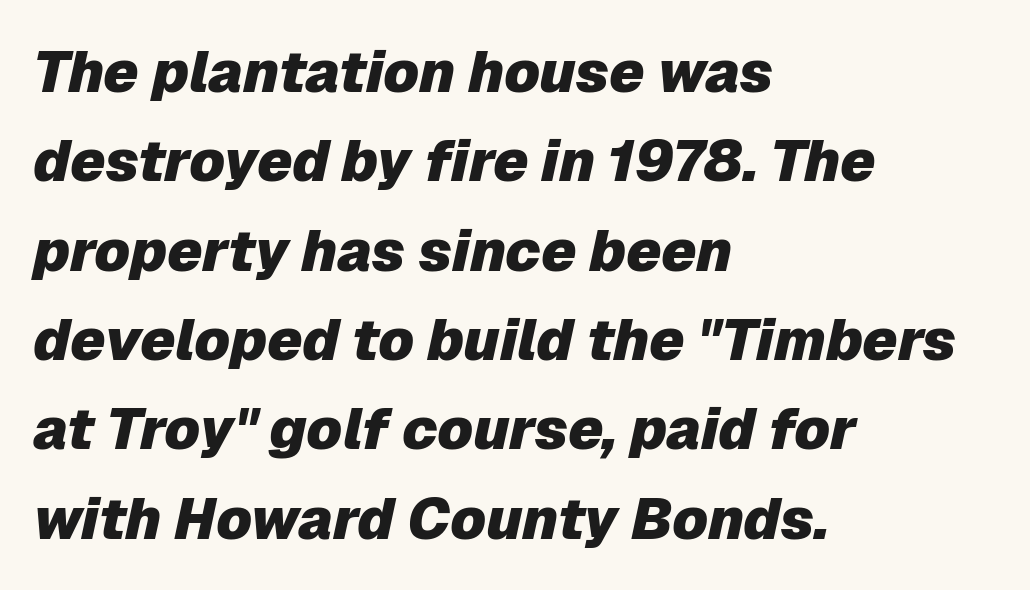
Q: Is the text bold? A: Yes.
Q: Is the text italic (slanted)? A: Yes, it leans right by about 12 degrees.
Q: Is the text underlined? A: No.
Q: How is the paragraph aligned? A: Left-aligned.
Q: Is the spacing between letters normal or unusually wide? A: Normal.
Q: Is the spacing between lines tight, normal or loose? A: Normal.
Q: Width (condensed, normal, or wide)? A: Normal.
Q: Stroke contrast? A: Low.
Q: x-height? A: Medium.
Q: Monospaced? A: No.
